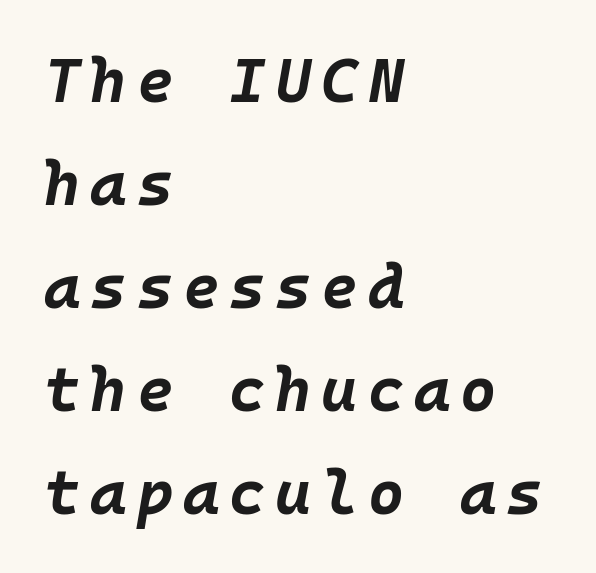
The image shows 62 px bold type, italic (leaning right), monospaced; set left-aligned, normal line spacing (1.66x), not underlined; low stroke contrast and a large x-height.
